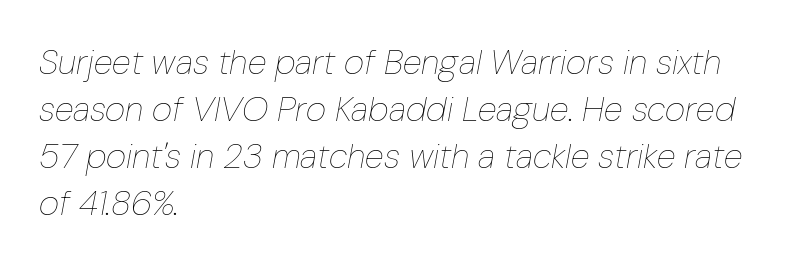
Q: Is the text bold? A: No.
Q: Is the text italic (slanted)? A: Yes, it leans right by about 10 degrees.
Q: Is the text underlined? A: No.
Q: How is the paragraph aligned? A: Left-aligned.
Q: Is the spacing between letters normal or unusually wide? A: Normal.
Q: Is the spacing between lines tight, normal or loose? A: Normal.
Q: Width (condensed, normal, or wide)? A: Condensed.
Q: Stroke contrast? A: Low.
Q: x-height? A: Medium.
Q: Monospaced? A: No.
